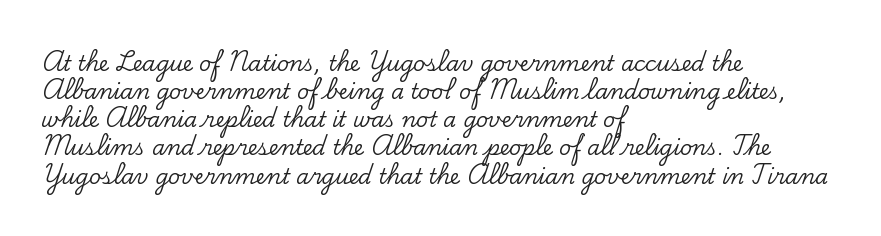
Q: Is the text italic (slanted)? A: Yes.
Q: Is the text underlined? A: No.
Q: How is the paragraph aligned? A: Left-aligned.
Q: Is the spacing between letters normal or unusually wide? A: Normal.
Q: Is the spacing between lines tight, normal or loose? A: Normal.
